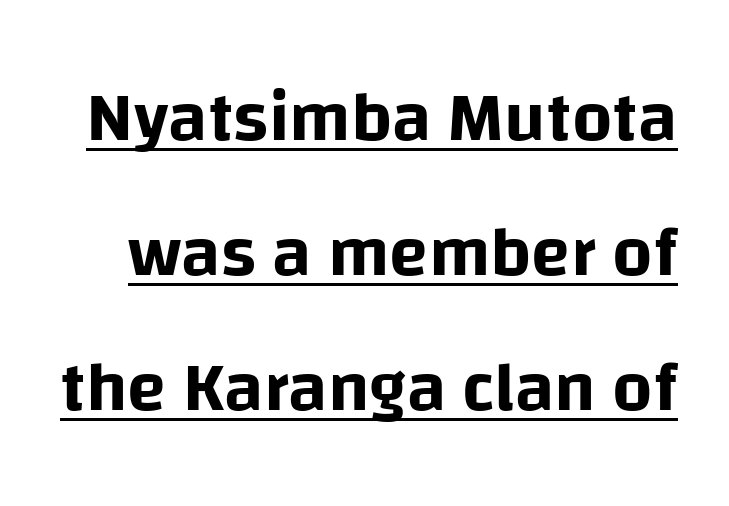
Here the glyphs are tracked normally, forming tight word shapes. In terms of leading, this rendering errs on the spacious side. Type style note: lacks serifs. This sample carries an underscore along the baseline area.
